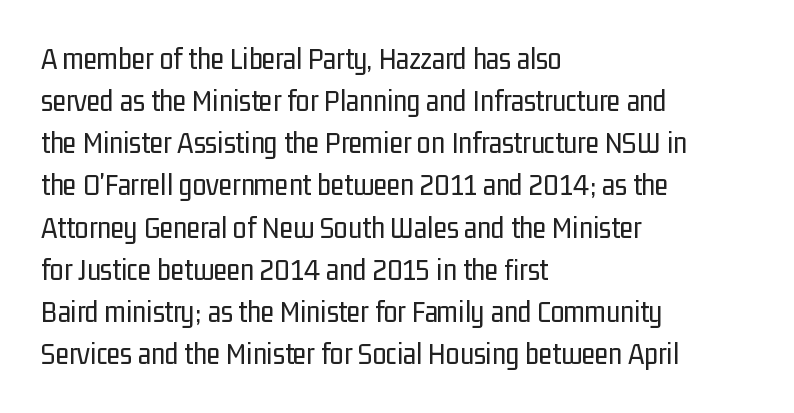
The image shows 31 px regular-weight, condensed sans-serif type, upright; set left-aligned, normal line spacing (1.36x), normal letter spacing, not underlined; low stroke contrast and a medium x-height.
